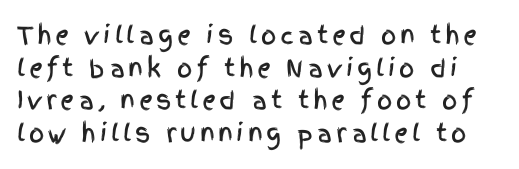
Students, observe: this is what conventionally led text looks like. Underline: absent. Style check: upright.
